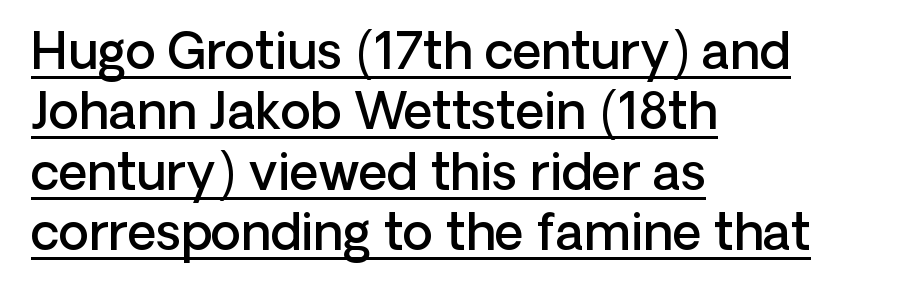
The image shows 50 px semibold sans-serif type, upright; set left-aligned, line spacing 1.21x, normal letter spacing, underlined; low stroke contrast and a medium x-height.
